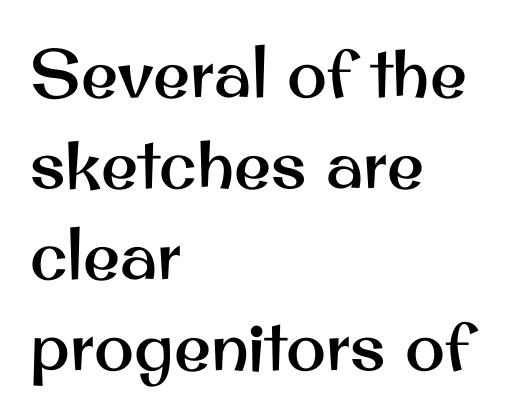
The image shows 67 px sans-serif type, upright; set left-aligned, normal line spacing (1.36x), normal letter spacing, not underlined; medium stroke contrast and a small x-height.
